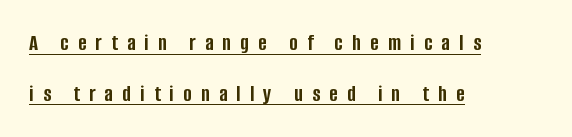
Q: Is the text bold? A: Yes.
Q: Is the text italic (slanted)? A: No, it is upright.
Q: Is the text underlined? A: Yes.
Q: How is the paragraph aligned? A: Left-aligned.
Q: Is the spacing between letters normal or unusually wide? A: Unusually wide.
Q: Is the spacing between lines tight, normal or loose? A: Loose.
